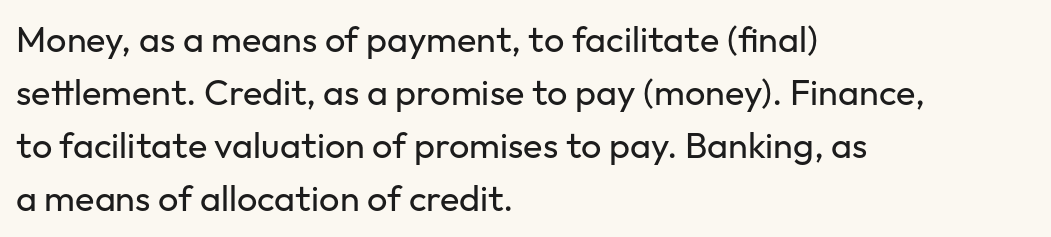
The type sits square on the baseline with zero lean. Casual observation: everything's shoved over to the left. No chunkiness to these letters — they're not bold. This rendering features lettering with no underline. Baseline-to-baseline distance is the conventional proportion of letter height. Default kerning and tracking; the words read as compact shapes.
